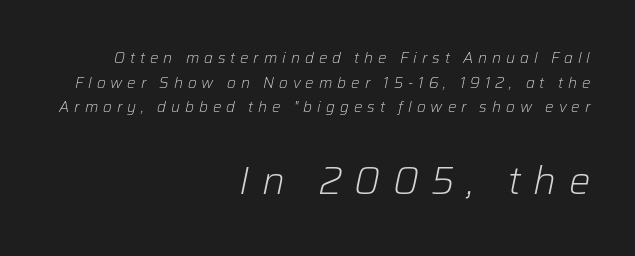
These lines have a slow, spaced-out rhythm from letter to letter. Observe the lean: these are italic letterforms. Looks like regular typesetting: each glyph gets only the width it needs. Is this a heavy cut? Hardly; it is regular or lighter. Whoever set this chose a conventional vertical rhythm.
